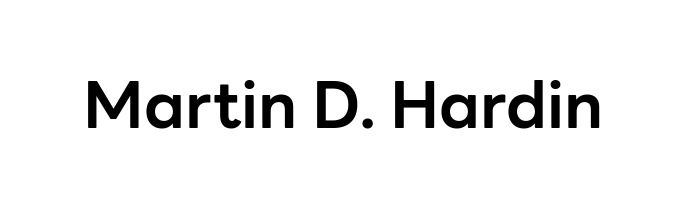
Is the letter spacing exaggerated? No — it looks like the ordinary default. Honestly, there is no underline to notice here at all. Is this a fixed-width face? No — the glyphs have proportional, varying widths. This sample uses a sans-serif face. Every character sits straight up, as roman type does.
